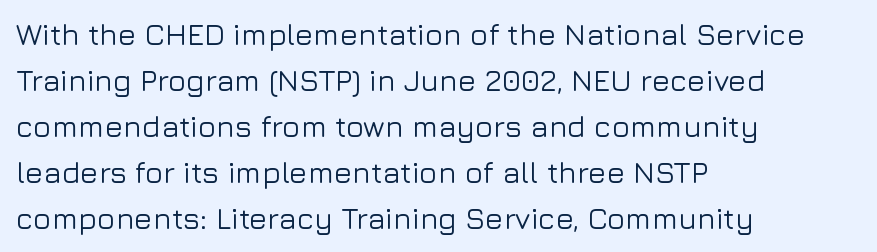
{"serif": "no", "italic": "no", "width": "normal", "stroke_contrast": "low", "x_height": "medium", "monospaced": "no", "underline": "no", "align": "left", "line_spacing": "normal", "line_spacing_ratio": 1.53, "letter_spacing": "normal", "letter_spacing_em": 0.0, "glyph_px": 30}
